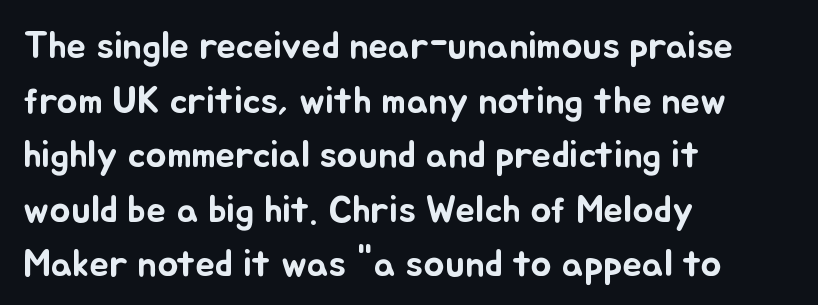
Q: Is the text italic (slanted)? A: No, it is upright.
Q: Is the text underlined? A: No.
Q: How is the paragraph aligned? A: Left-aligned.
Q: Is the spacing between letters normal or unusually wide? A: Normal.
Q: Is the spacing between lines tight, normal or loose? A: Normal.
Q: Width (condensed, normal, or wide)? A: Normal.
Q: Stroke contrast? A: Low.
Q: x-height? A: Small.
Q: Monospaced? A: No.
